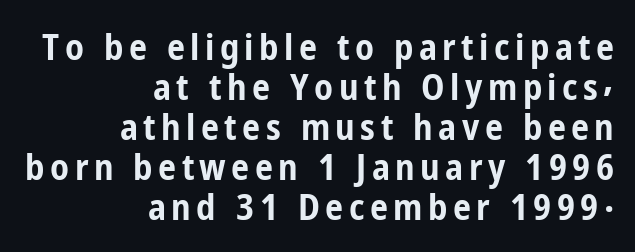
{"serif": "no", "italic": "no", "bold": "yes", "weight": "bold", "width": "condensed", "stroke_contrast": "low", "x_height": "medium", "monospaced": "no", "underline": "no", "align": "right", "line_spacing": "tight", "line_spacing_ratio": 1.11, "glyph_px": 36}
